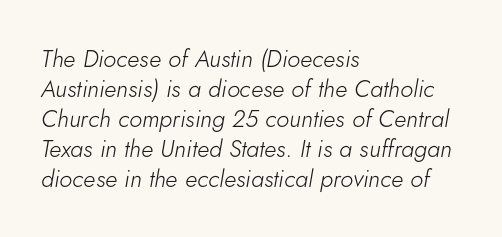
The image shows 24 px text type, italic (leaning right); set left-aligned, normal line spacing (1.25x), normal letter spacing, not underlined.
